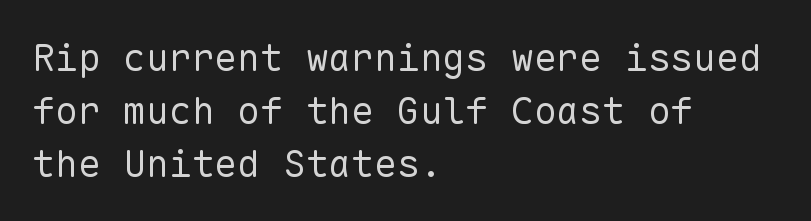
{"serif": "no", "italic": "no", "bold": "no", "weight": "regular", "width": "normal", "stroke_contrast": "low", "x_height": "medium", "monospaced": "yes", "underline": "no", "align": "left", "line_spacing": "normal", "line_spacing_ratio": 1.39, "letter_spacing": "normal", "letter_spacing_em": 0.0, "glyph_px": 38}
